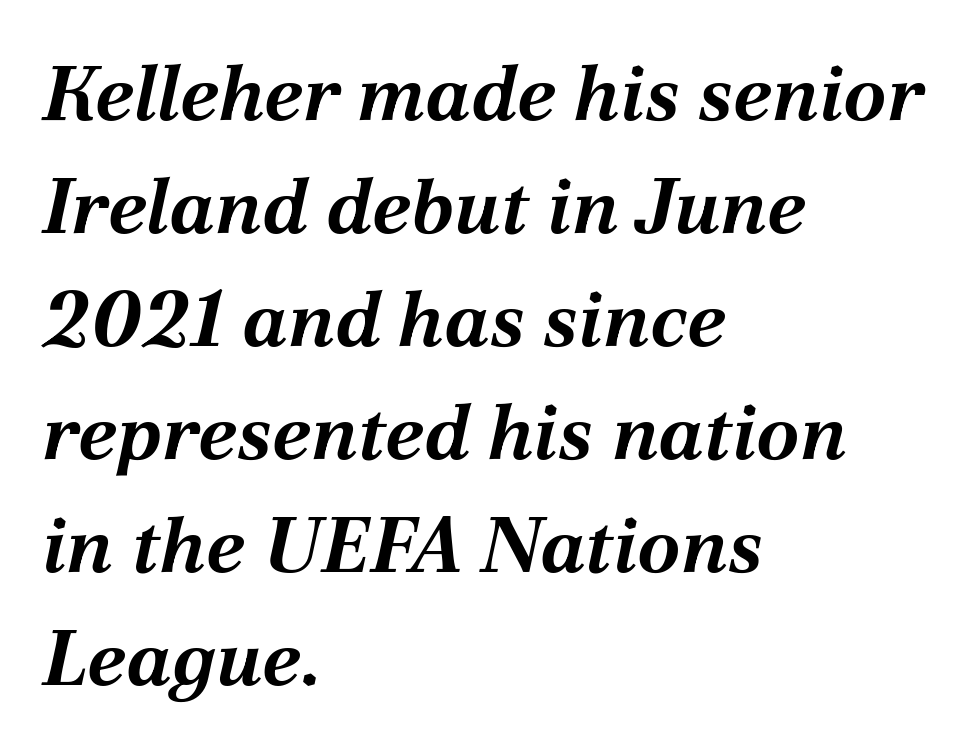
The words here are not underlined. Think of a printed novel: that variable character pitch is what you see here. The lines are quadded left. There is no visible air inserted between adjacent glyphs. Each glyph is drawn with heavy, bold strokes.
